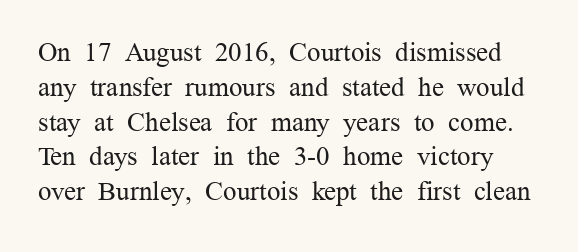
The passage shown stacks its lines at a standard gap. Inter-character spacing is left at the font's built-in metrics. Weight: not bold — regular or lighter. A clean baseline with only descenders dipping below it. A typesetter would mark this as roman, not italic.
